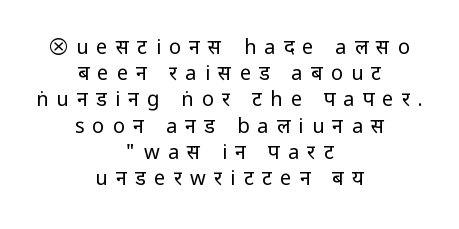
The image shows 20 px text type, upright; set centered, normal line spacing (1.31x), unusually wide letter spacing (+0.41 em), not underlined.
